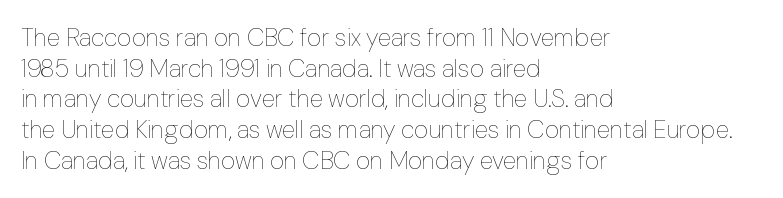
Q: Is the text bold? A: No.
Q: Is the text italic (slanted)? A: No, it is upright.
Q: Is the text underlined? A: No.
Q: How is the paragraph aligned? A: Left-aligned.
Q: Is the spacing between letters normal or unusually wide? A: Normal.
